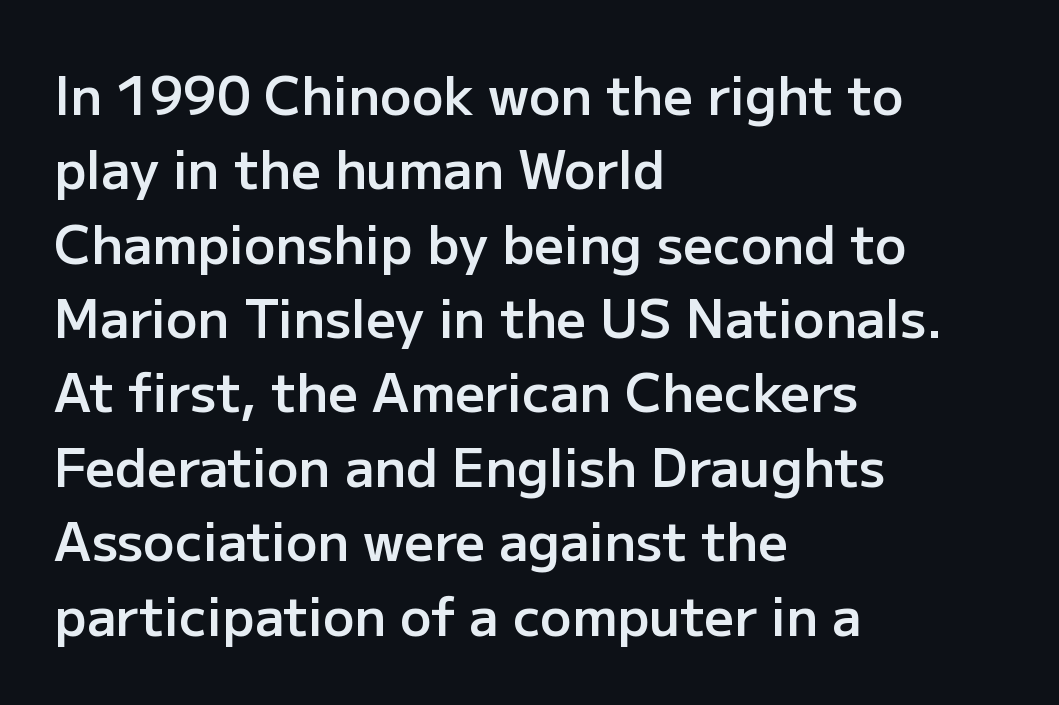
Q: Is the text bold? A: Semi-bold.
Q: Is the text italic (slanted)? A: No, it is upright.
Q: Is the typeface a serif or a sans-serif typeface? A: Sans-serif.
Q: Is the text underlined? A: No.
Q: How is the paragraph aligned? A: Left-aligned.
Q: Is the spacing between letters normal or unusually wide? A: Normal.
Q: Is the spacing between lines tight, normal or loose? A: Normal.
Q: Width (condensed, normal, or wide)? A: Normal.
Q: Stroke contrast? A: Low.
Q: x-height? A: Medium.
Q: Monospaced? A: No.
